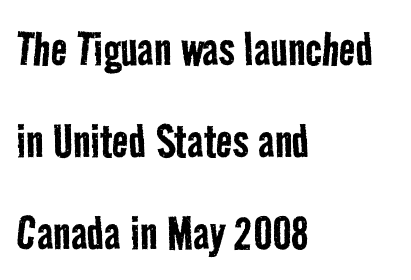
The image shows 56 px regular-weight, condensed sans-serif type; set left-aligned, normal line spacing (1.64x), normal letter spacing, not underlined; low stroke contrast and a medium x-height.
